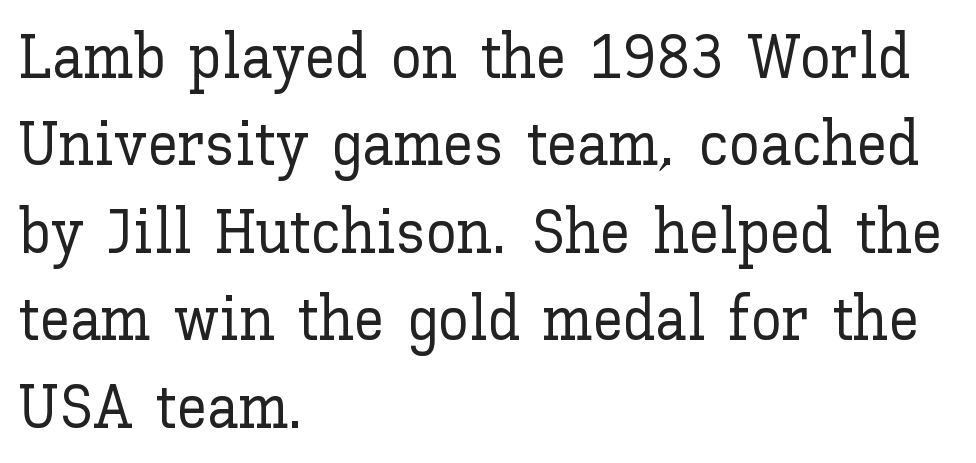
{"italic": "no", "width": "normal", "stroke_contrast": "low", "x_height": "medium", "monospaced": "no", "underline": "no", "align": "left", "line_spacing": "normal", "line_spacing_ratio": 1.41, "letter_spacing": "normal", "letter_spacing_em": 0.0, "glyph_px": 62}
